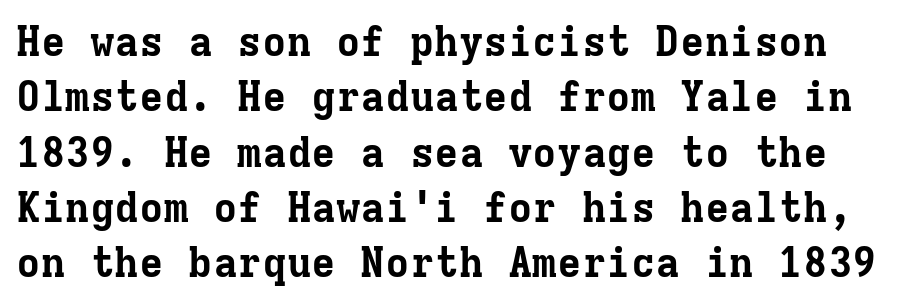
The image shows 41 px bold serif type, upright, monospaced; set normal line spacing (1.35x), normal letter spacing, not underlined; low stroke contrast and a medium x-height.
